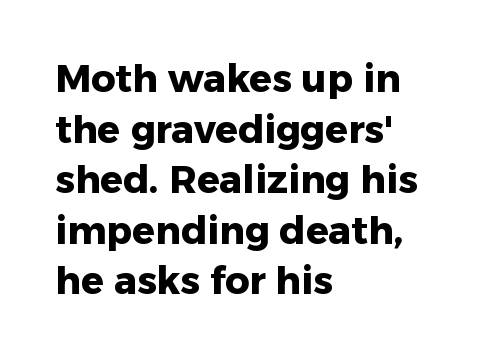
Q: Is the text bold? A: Yes.
Q: Is the text italic (slanted)? A: No, it is upright.
Q: Is the typeface a serif or a sans-serif typeface? A: Sans-serif.
Q: Is the text underlined? A: No.
Q: How is the paragraph aligned? A: Left-aligned.
Q: Is the spacing between letters normal or unusually wide? A: Normal.
Q: Is the spacing between lines tight, normal or loose? A: Normal.
Q: Width (condensed, normal, or wide)? A: Normal.
Q: Stroke contrast? A: Low.
Q: x-height? A: Medium.
Q: Monospaced? A: No.
